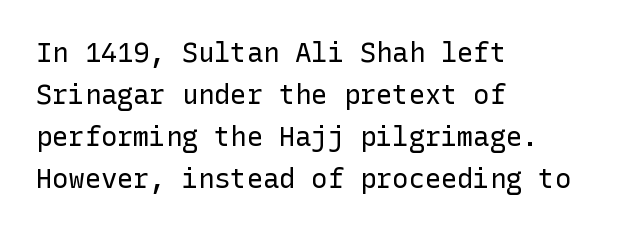
The image shows 27 px text type, upright; set left-aligned, normal line spacing (1.55x), normal letter spacing, not underlined.
